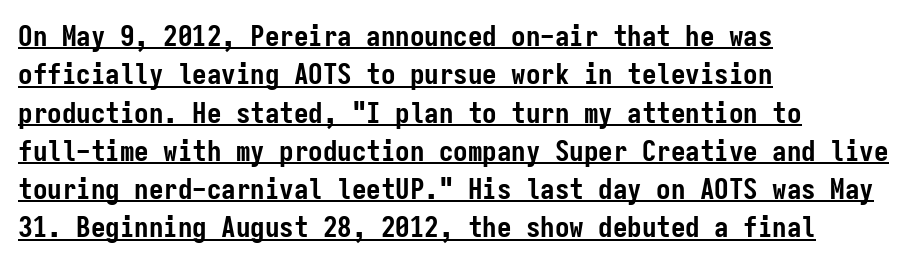
The image shows 29 px semibold, condensed sans-serif type, upright, monospaced; set left-aligned, normal line spacing (1.32x), normal letter spacing, underlined; low stroke contrast and a medium x-height.
